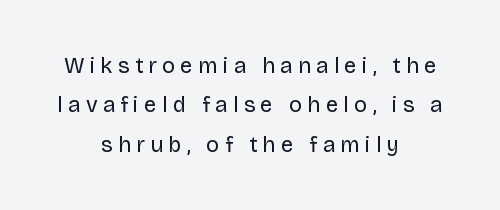
The image shows 22 px text type, upright; set centered, line spacing 1.79x, unusually wide letter spacing (+0.24 em), not underlined.
